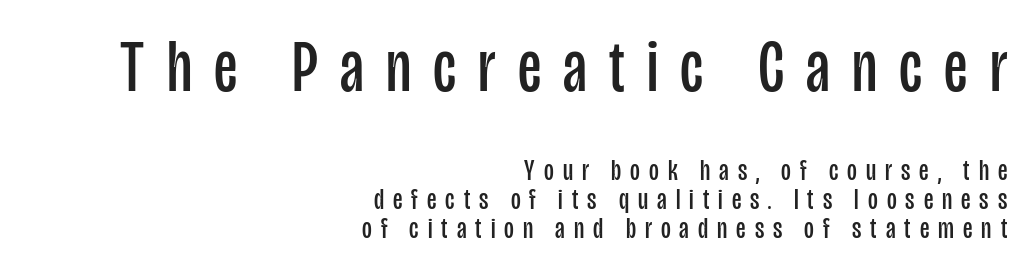
Q: Is the text bold? A: No.
Q: Is the text italic (slanted)? A: No, it is upright.
Q: Is the typeface a serif or a sans-serif typeface? A: Sans-serif.
Q: Is the text underlined? A: No.
Q: How is the paragraph aligned? A: Right-aligned.
Q: Is the spacing between letters normal or unusually wide? A: Unusually wide.
Q: Is the spacing between lines tight, normal or loose? A: Tight.
Q: Which block of text is set in a larger size, the first (top) or the second (bottom)? A: The first (top) one.
Q: Width (condensed, normal, or wide)? A: Condensed.
Q: Stroke contrast? A: Low.
Q: x-height? A: Large.
Q: Monospaced? A: No.
